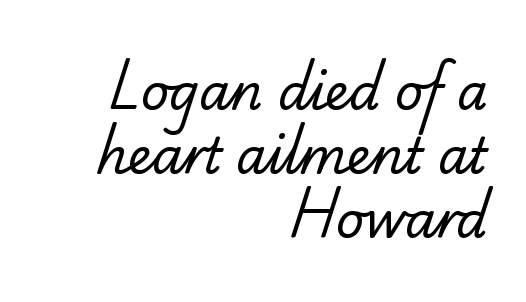
Q: Is the text bold? A: No.
Q: Is the typeface a serif or a sans-serif typeface? A: Serif.
Q: Is the text underlined? A: No.
Q: How is the paragraph aligned? A: Right-aligned.
Q: Is the spacing between letters normal or unusually wide? A: Normal.
Q: Is the spacing between lines tight, normal or loose? A: Normal.
Q: Width (condensed, normal, or wide)? A: Normal.
Q: Stroke contrast? A: Low.
Q: x-height? A: Small.
Q: Monospaced? A: No.
